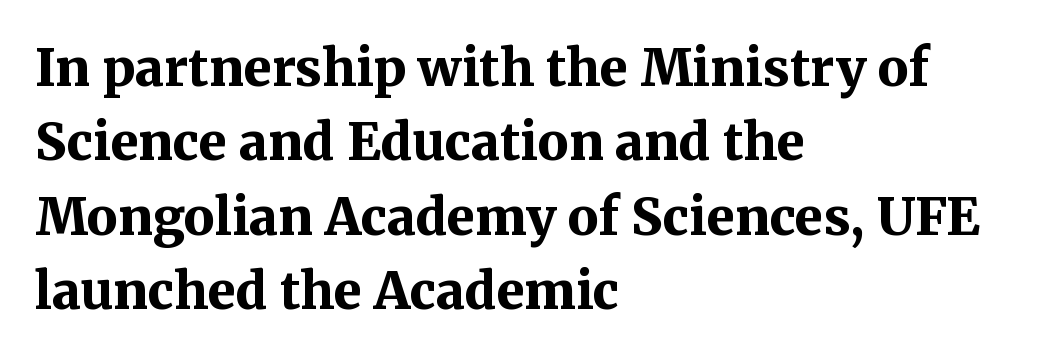
{"serif": "yes", "italic": "no", "bold": "yes", "weight": "bold", "width": "normal", "stroke_contrast": "medium", "x_height": "medium", "monospaced": "no", "underline": "no", "align": "left", "line_spacing": "normal", "line_spacing_ratio": 1.46, "letter_spacing": "normal", "letter_spacing_em": 0.0, "glyph_px": 51}
